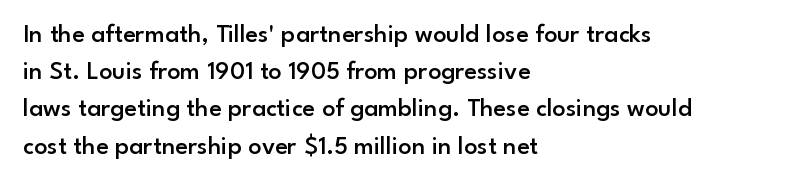
The image shows 26 px text type, upright; set left-aligned, normal line spacing (1.43x), normal letter spacing, not underlined.
